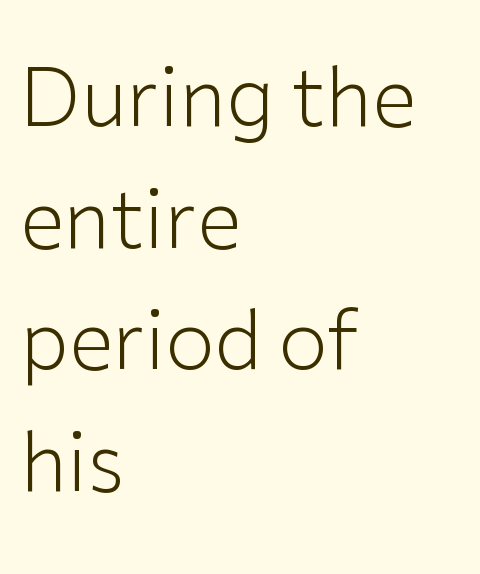
{"serif": "no", "italic": "no", "bold": "no", "weight": "light", "width": "normal", "stroke_contrast": "low", "x_height": "medium", "monospaced": "no", "underline": "no", "align": "left", "line_spacing": "normal", "line_spacing_ratio": 1.52, "letter_spacing": "normal", "letter_spacing_em": 0.0, "glyph_px": 80}
